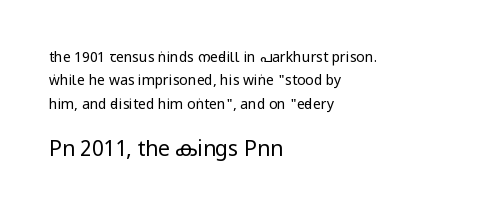
The image shows 21 px text type, upright; set left-aligned, normal line spacing (1.67x), normal letter spacing, not underlined; the second (bottom) block is 1.5x larger.
